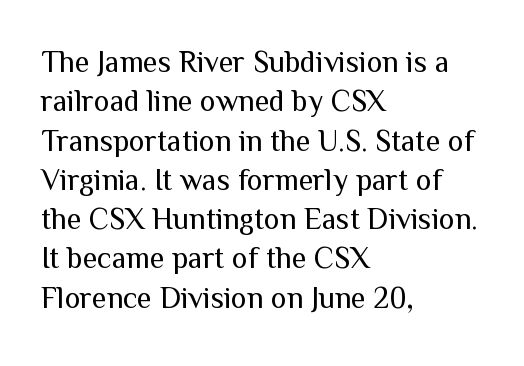
The image shows 30 px regular-weight sans-serif type, upright; set left-aligned, normal line spacing (1.31x), normal letter spacing, not underlined; medium stroke contrast and a medium x-height.
